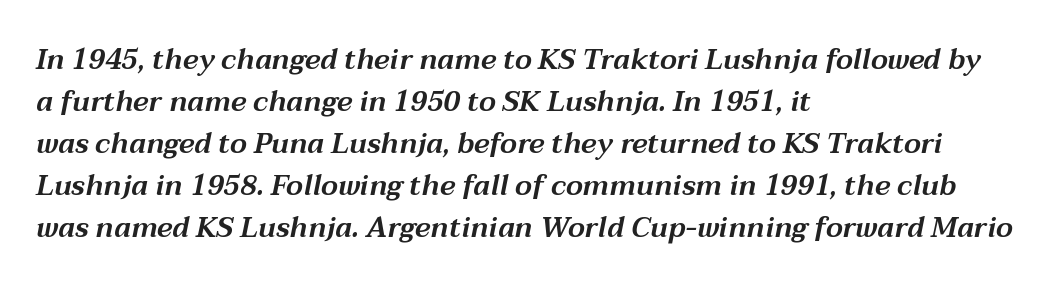
The image shows 28 px wide type, italic (leaning right); set left-aligned, normal line spacing (1.5x), normal letter spacing, not underlined; medium stroke contrast and a medium x-height.
